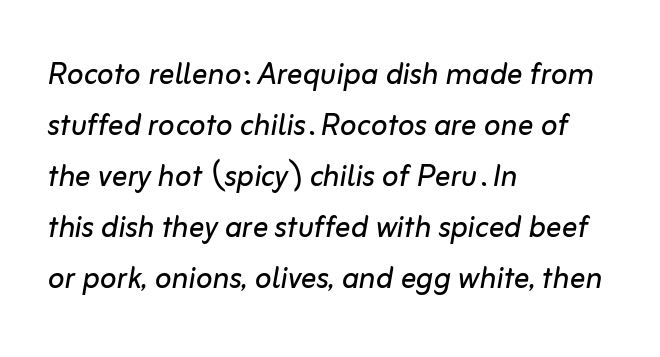
{"italic": "yes", "lean": "right", "slant_degrees": 10, "bold": "no", "weight": "regular", "width": "normal", "stroke_contrast": "low", "x_height": "medium", "monospaced": "no", "underline": "no", "align": "left", "line_spacing": "normal", "line_spacing_ratio": 1.31, "letter_spacing": "normal", "letter_spacing_em": 0.0, "glyph_px": 39}
